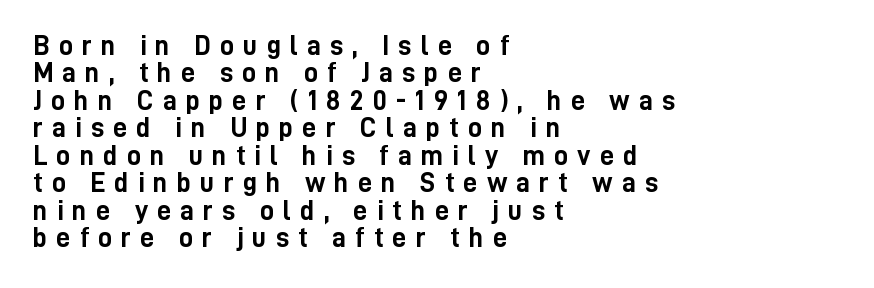
The image shows 28 px semibold, condensed sans-serif type, upright; set left-aligned, tight line spacing (0.98x), unusually wide letter spacing (+0.32 em), not underlined; low stroke contrast and a medium x-height.
